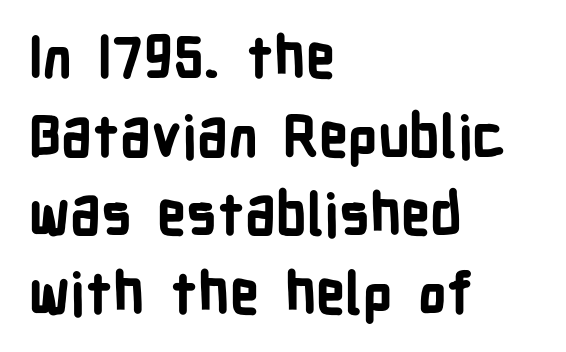
The image shows 57 px bold, condensed sans-serif type, upright; set left-aligned, normal line spacing (1.38x), normal letter spacing, not underlined; low stroke contrast and a medium x-height.
